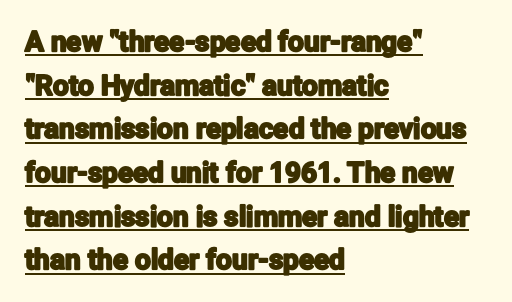
Notice how the passage keeps a crisp vertical edge on the left only. The lettering stays uniformly vertical, giving the passage a roman look. Underlining? Definitely there. The designer went with a sans here, leaving each stem footless. How are the letters spaced? Ordinarily, with no added tracking.
